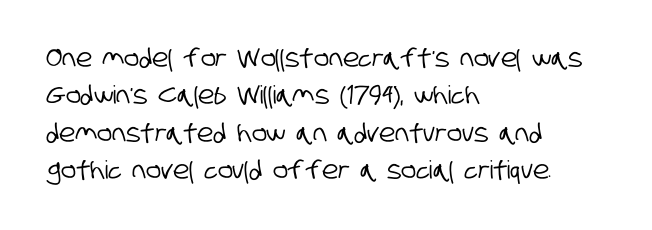
What's the leading like? Ordinary, nothing unusual. Default kerning and tracking; the words read as compact shapes. The foot of each line stays bare and open. Compared with a centered layout, this one pins lines to the left instead.
